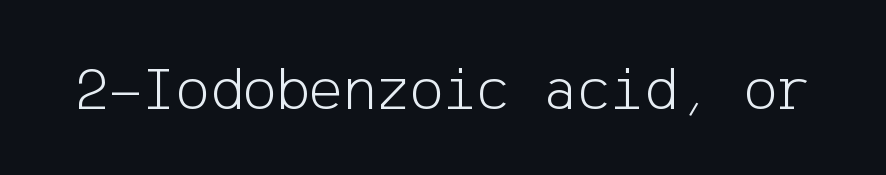
The image shows 63 px light sans-serif type, upright; set normal letter spacing, not underlined; low stroke contrast and a medium x-height.
